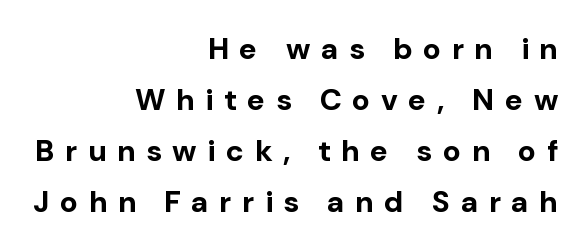
The image shows 30 px bold sans-serif type, upright; set right-aligned, normal line spacing (1.7x), unusually wide letter spacing (+0.35 em), not underlined; low stroke contrast and a medium x-height.
